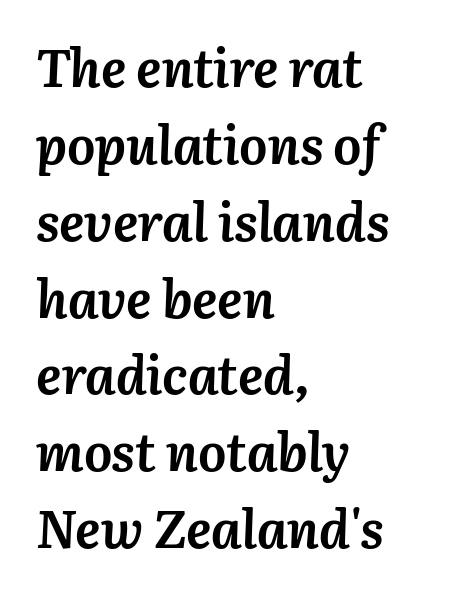
The image shows 53 px semibold type, italic (leaning right); set left-aligned, normal line spacing (1.45x), normal letter spacing, not underlined; medium stroke contrast and a medium x-height.
